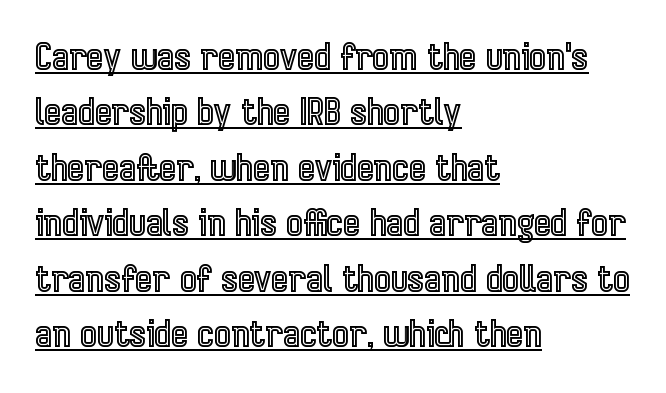
{"italic": "no", "width": "condensed", "x_height": "medium", "monospaced": "no", "underline": "yes", "align": "left", "line_spacing": "normal", "line_spacing_ratio": 1.54, "letter_spacing": "normal", "letter_spacing_em": 0.0, "glyph_px": 36}
